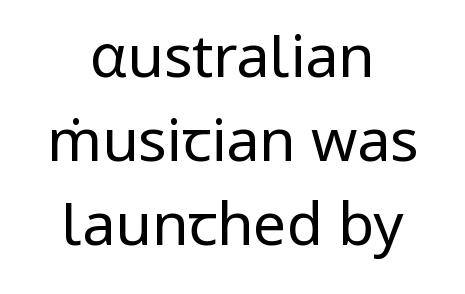
Q: Is the text bold? A: No.
Q: Is the text italic (slanted)? A: No, it is upright.
Q: Is the typeface a serif or a sans-serif typeface? A: Sans-serif.
Q: Is the text underlined? A: No.
Q: How is the paragraph aligned? A: Centered.
Q: Is the spacing between letters normal or unusually wide? A: Normal.
Q: Is the spacing between lines tight, normal or loose? A: Normal.
Q: Width (condensed, normal, or wide)? A: Normal.
Q: Stroke contrast? A: Low.
Q: x-height? A: Medium.
Q: Monospaced? A: No.
